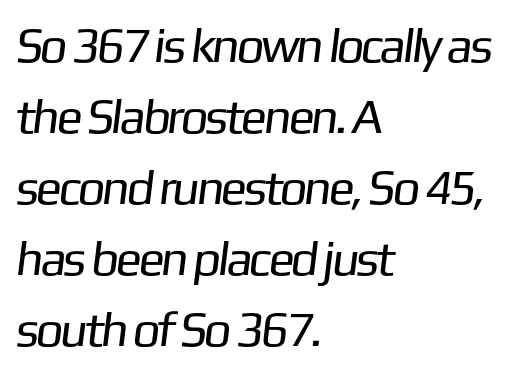
{"serif": "no", "bold": "no", "weight": "regular", "width": "normal", "stroke_contrast": "low", "x_height": "medium", "monospaced": "no", "underline": "no", "align": "left", "line_spacing": "normal", "line_spacing_ratio": 1.45, "letter_spacing": "normal", "letter_spacing_em": 0.0, "glyph_px": 49}
